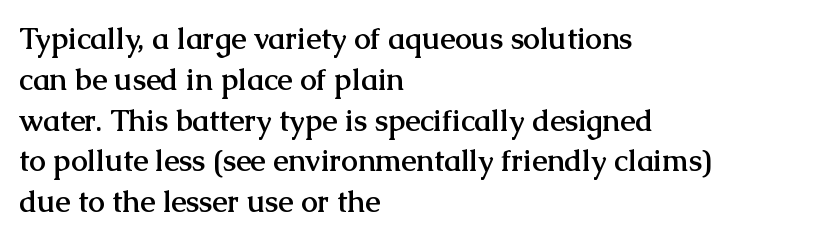
{"serif": "yes", "italic": "no", "bold": "yes", "weight": "semibold", "width": "normal", "stroke_contrast": "medium", "x_height": "medium", "monospaced": "no", "underline": "no", "align": "left", "line_spacing": "normal", "line_spacing_ratio": 1.36, "letter_spacing": "normal", "letter_spacing_em": 0.0, "glyph_px": 30}
